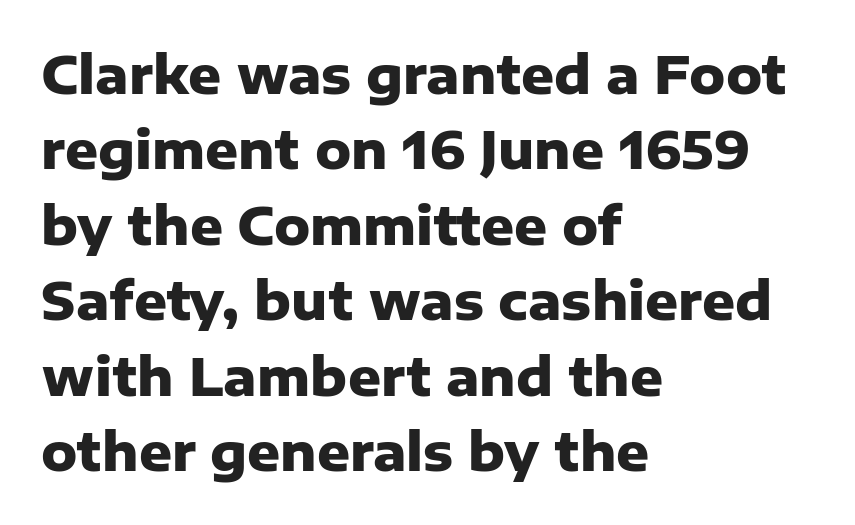
{"serif": "no", "italic": "no", "bold": "yes", "weight": "heavy", "width": "normal", "stroke_contrast": "low", "x_height": "medium", "monospaced": "no", "underline": "no", "align": "left", "line_spacing": "normal", "line_spacing_ratio": 1.48, "letter_spacing": "normal", "letter_spacing_em": 0.0, "glyph_px": 51}
